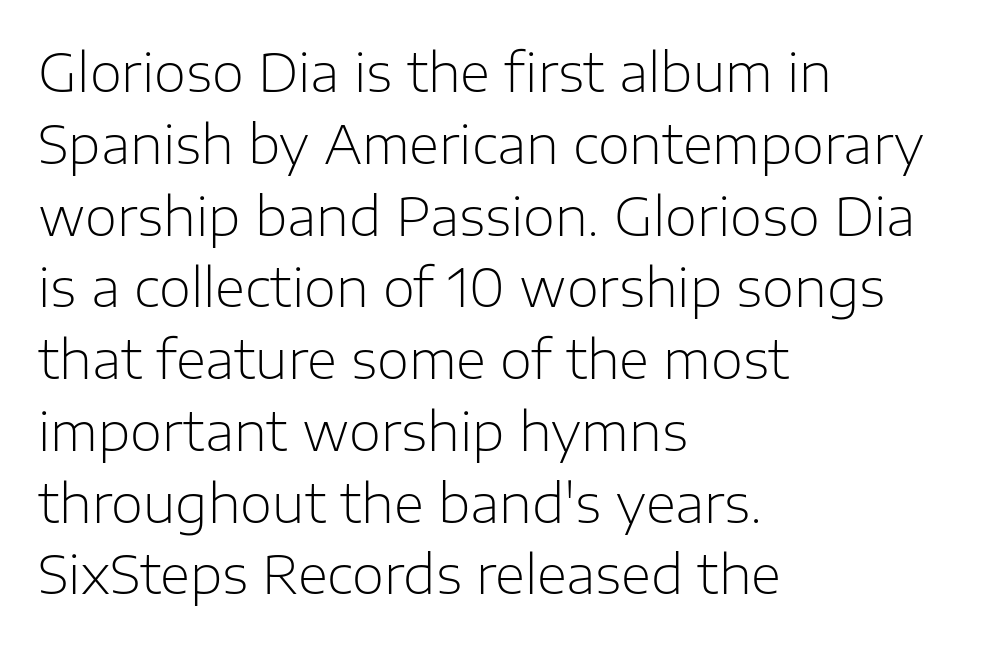
{"serif": "no", "italic": "no", "bold": "no", "weight": "light", "width": "normal", "stroke_contrast": "low", "x_height": "medium", "monospaced": "no", "underline": "no", "align": "left", "line_spacing": "normal", "line_spacing_ratio": 1.38, "letter_spacing": "normal", "letter_spacing_em": 0.0, "glyph_px": 52}
